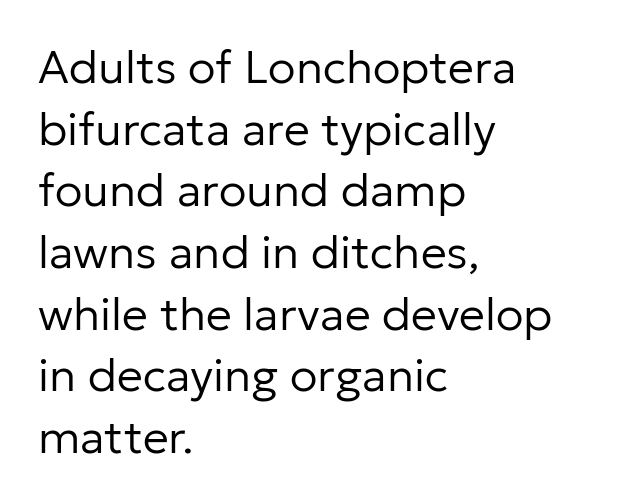
{"serif": "no", "italic": "no", "bold": "no", "weight": "regular", "width": "normal", "stroke_contrast": "low", "x_height": "medium", "monospaced": "no", "underline": "no", "align": "left", "line_spacing": "normal", "line_spacing_ratio": 1.34, "letter_spacing": "normal", "letter_spacing_em": 0.0, "glyph_px": 46}
